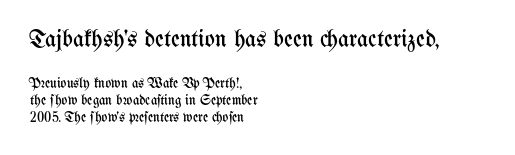
{"italic": "no", "bold": "no", "underline": "no", "align": "left", "line_spacing_ratio": 1.2, "letter_spacing": "normal", "letter_spacing_em": 0.0, "larger_block": "first", "size_ratio": 1.71, "glyph_px": 24}
